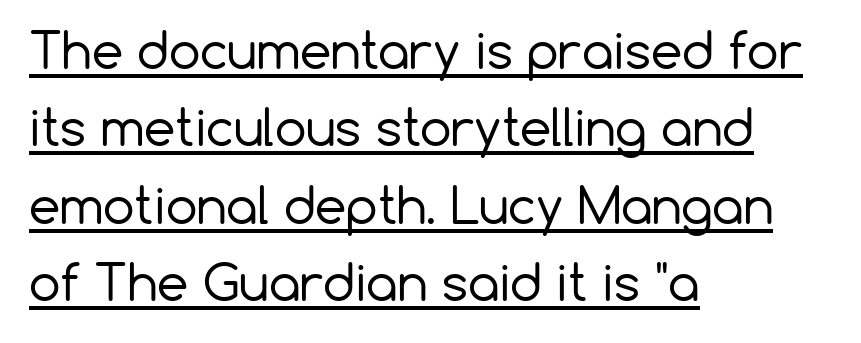
The image shows 50 px regular-weight sans-serif type, upright; set left-aligned, normal line spacing (1.55x), normal letter spacing, underlined; low stroke contrast and a medium x-height.
